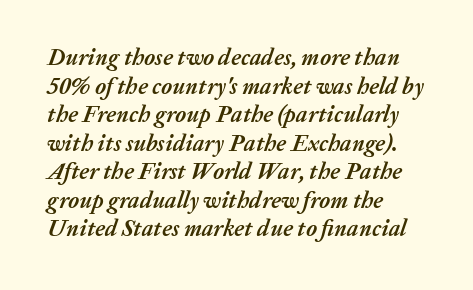
Q: Is the text bold? A: Yes.
Q: Is the text italic (slanted)? A: Yes, it leans right by about 20 degrees.
Q: Is the text underlined? A: No.
Q: How is the paragraph aligned? A: Left-aligned.
Q: Is the spacing between letters normal or unusually wide? A: Normal.
